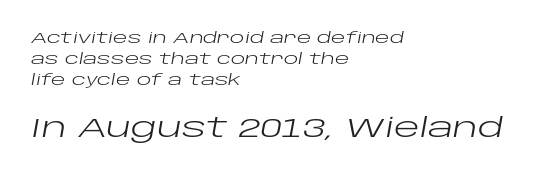
The image shows 27 px text type, italic (leaning right); set left-aligned, normal line spacing (1.39x), normal letter spacing, not underlined; the second (bottom) block is 1.8x larger.
